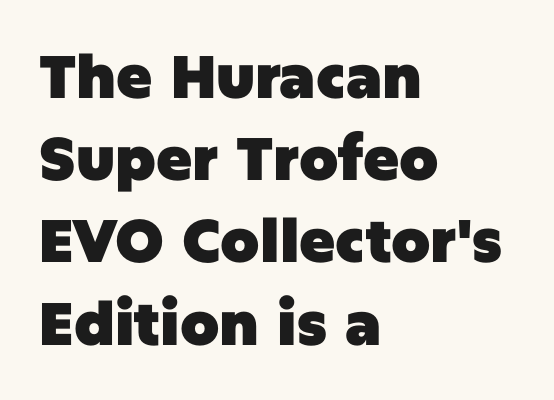
Q: Is the text bold? A: Yes.
Q: Is the text italic (slanted)? A: No, it is upright.
Q: Is the typeface a serif or a sans-serif typeface? A: Sans-serif.
Q: Is the text underlined? A: No.
Q: How is the paragraph aligned? A: Left-aligned.
Q: Is the spacing between letters normal or unusually wide? A: Normal.
Q: Is the spacing between lines tight, normal or loose? A: Normal.
Q: Width (condensed, normal, or wide)? A: Normal.
Q: Stroke contrast? A: Low.
Q: x-height? A: Large.
Q: Monospaced? A: No.
